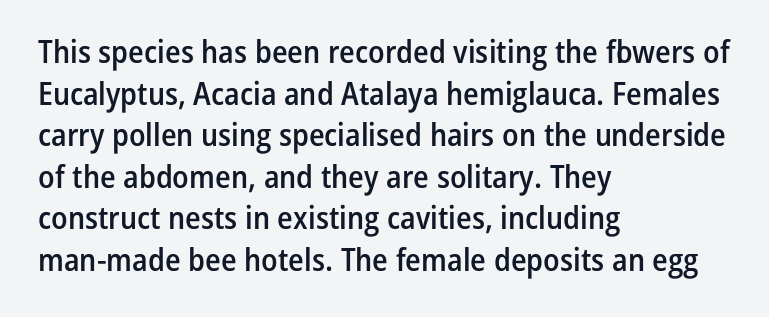
Rule under the text: the space is simply empty. Nope, not italic — everything's standing straight. Think of a printed novel: that variable character pitch is what you see here. Is the block centered? No — it sits flush against the left margin. Look at the stroke-to-counter ratio: somewhat heavy, a semibold.
